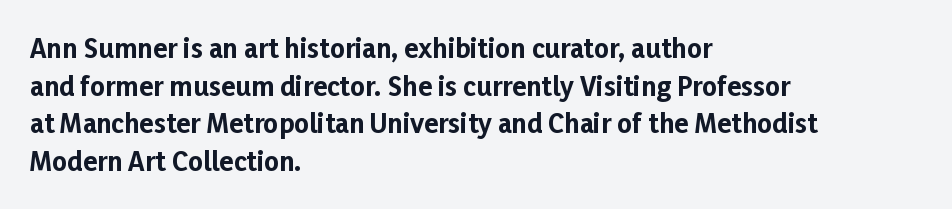
Q: Is the text bold? A: Yes.
Q: Is the text italic (slanted)? A: No, it is upright.
Q: Is the text underlined? A: No.
Q: How is the paragraph aligned? A: Left-aligned.
Q: Is the spacing between letters normal or unusually wide? A: Normal.
Q: Is the spacing between lines tight, normal or loose? A: Normal.
